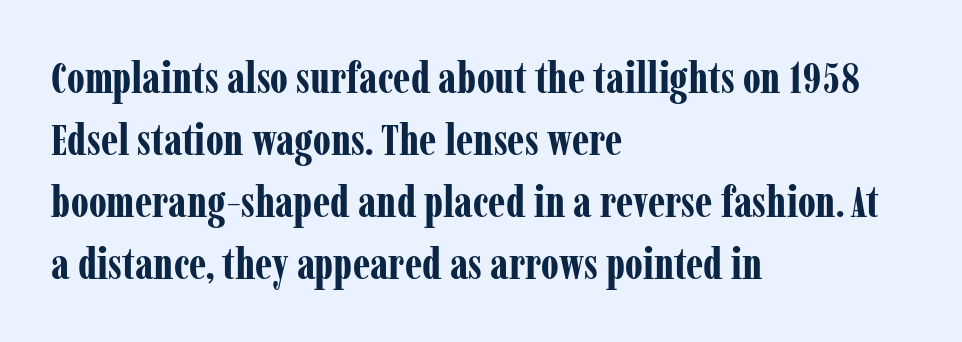
The space between consecutive lines is moderate. Varying glyph widths throughout — classic text-font behaviour. Default kerning and tracking; the words read as compact shapes. Casual observation: everything's shoved over to the left.
